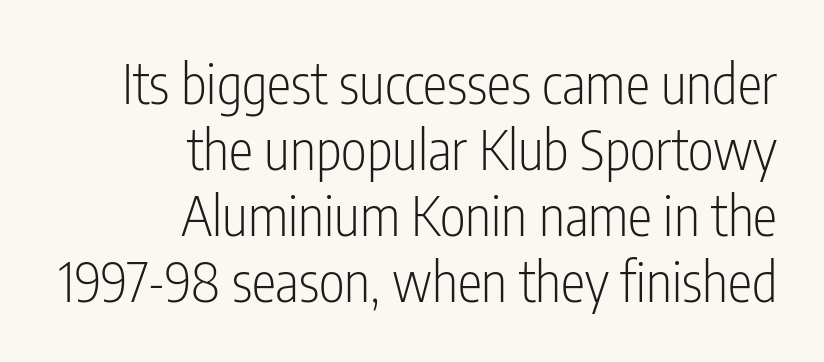
A roman cut, with each character standing at attention. Check the space under the baseline: it is left empty. Does extra space separate the letters? No, they use regular spacing. Note: no serifs on the glyphs. Visually the block forms a straight wall on the right and a jagged coastline on the left.
